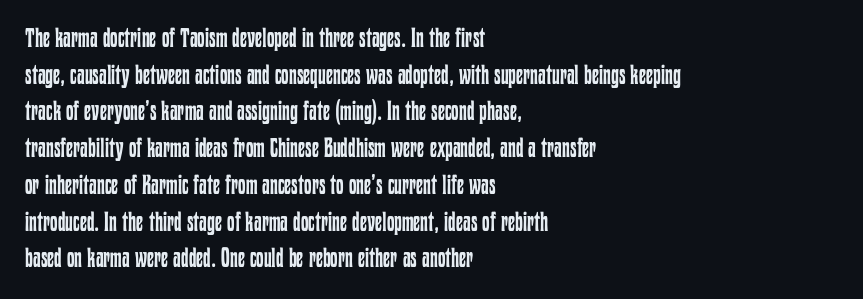
Reading down the block, your eye returns to a fixed left position each line. Do the letters lean? They stand straight. The strip under each line holds only bare page. Bold? No — there's no thickening of the strokes. Line spacing here is normal. Glyph-to-glyph distance matches everyday printed text.
